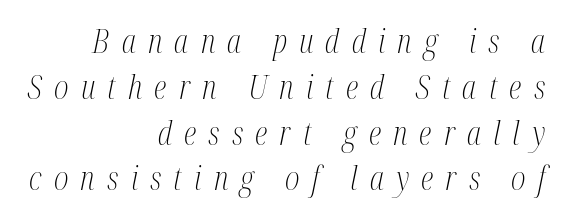
Where is the straight margin? On the right. A typesetter would call this proportional, since set widths differ per character. A typesetter would mark this as italic. The face used here is seriffed, in the tradition of book romans.
